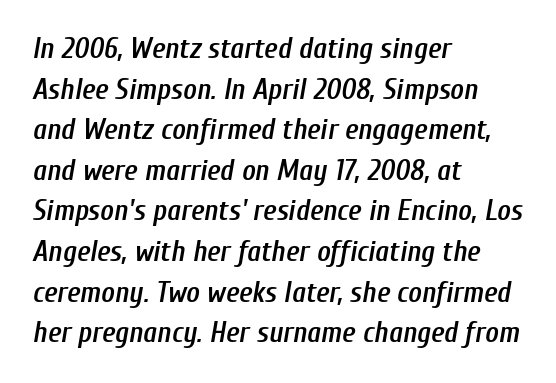
Letter spacing: default. Successive baselines arrive at the customary interval. The letters advance in unequal steps, a hallmark of proportional type. The specimen omits any rule beneath the text block's lines. An italicized treatment has been applied to the whole sample.
